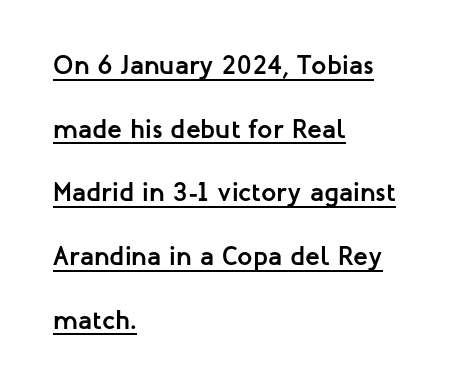
These lines carry a lot of weight — the face is fully bold. Alignment: flush left. The rendered words wear a rule along their underside. These lines stand farther apart than default settings would place them. Observe the ordinary spacing: letters are neighbours, not strangers. Quick note: not italic, upright.
